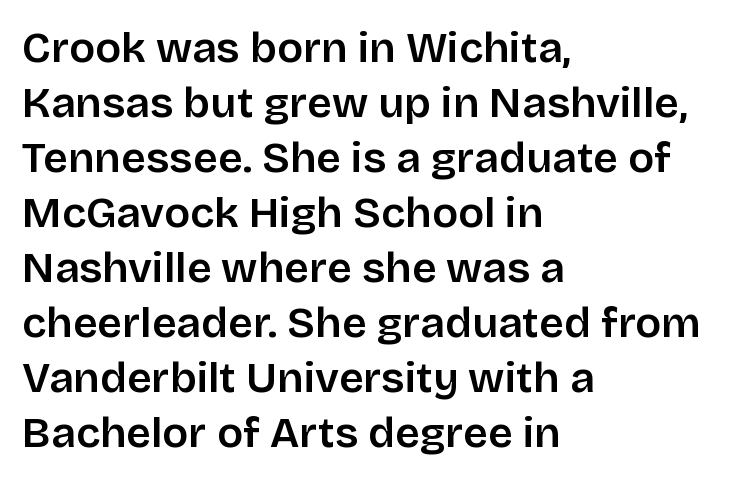
The image shows 43 px semibold sans-serif type, upright; set left-aligned, normal line spacing (1.28x), normal letter spacing, not underlined; low stroke contrast and a large x-height.
